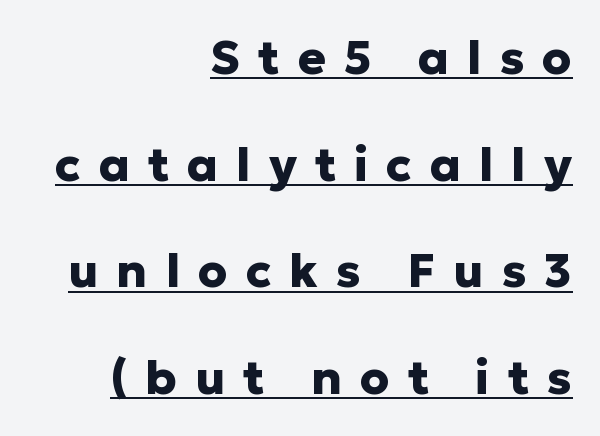
Baseline-to-baseline distance is far greater than the letter height. The passage is arranged like a letterhead date or caption credit — flush right. Letter spacing: wide. Nope, not italic — everything's standing straight. The specimen includes a rule beneath the text block's lines.
